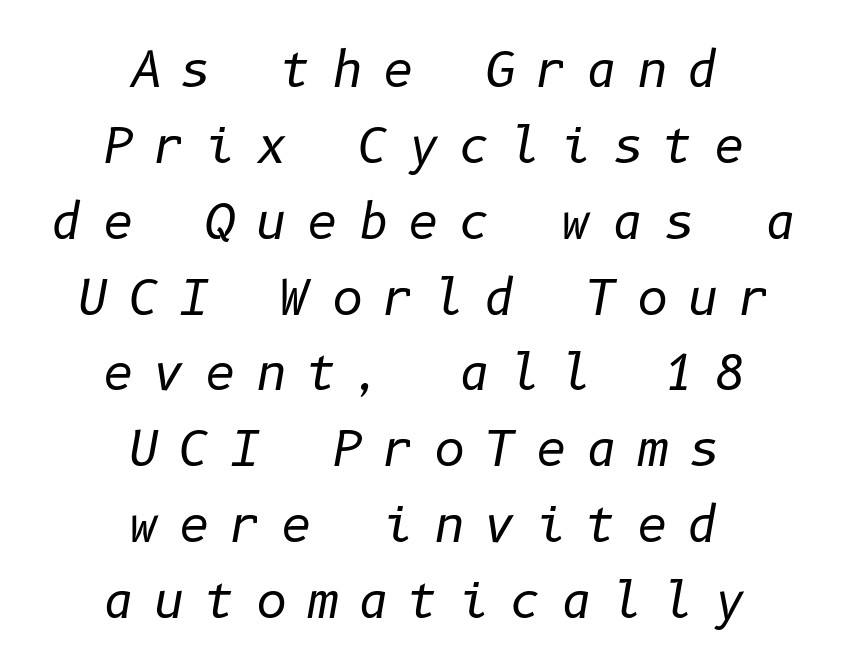
Q: Is the text bold? A: No.
Q: Is the text italic (slanted)? A: Yes, it leans right by about 10 degrees.
Q: Is the text underlined? A: No.
Q: How is the paragraph aligned? A: Centered.
Q: Is the spacing between letters normal or unusually wide? A: Unusually wide.
Q: Is the spacing between lines tight, normal or loose? A: Normal.
Q: Width (condensed, normal, or wide)? A: Normal.
Q: Stroke contrast? A: Low.
Q: x-height? A: Medium.
